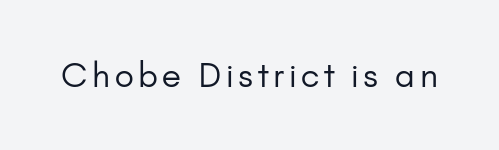
The image shows 33 px regular-weight sans-serif type, upright; set not underlined; low stroke contrast and a small x-height.
